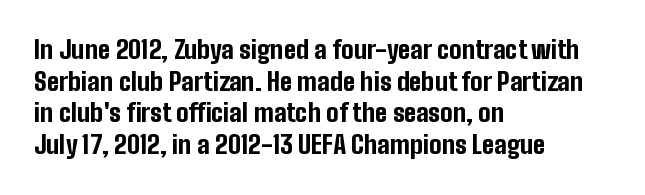
Short and long lines alike share a common starting point at left. The vertical gap from one line to the next is medium. Does the lettering tilt? It doesn't — this is upright. Underline: absent. The tracking reads as untouched default to a designer's eye. Chunky letters — that's bold for sure.
